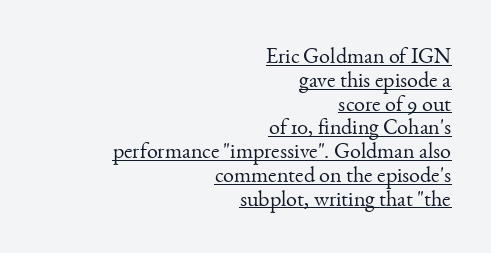
Decoration check: the copy is underlined. A student would call this right alignment; a typographer would say flush right, rag left. Students, observe: this is what under-led, compact text looks like. Tracking value appears to be zero — textbook default spacing. Stems and bowls with no extra thickness — not bold. These lines were composed using upright roman letters.
